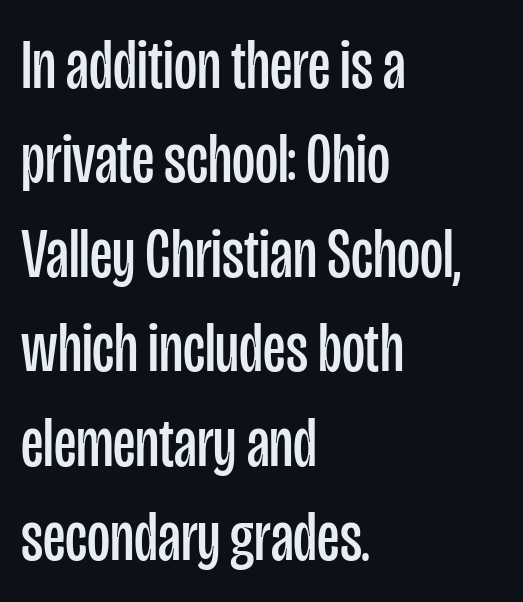
The image shows 71 px regular-weight, condensed sans-serif type, upright; set left-aligned, normal line spacing (1.33x), normal letter spacing, not underlined; low stroke contrast and a large x-height.
